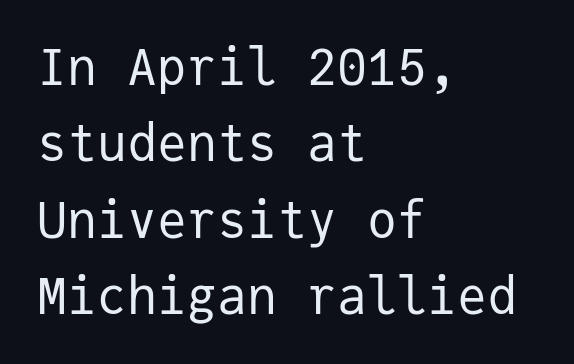
The image shows 50 px regular-weight sans-serif type, upright, monospaced; set left-aligned, normal line spacing (1.53x), normal letter spacing, not underlined; low stroke contrast and a medium x-height.
